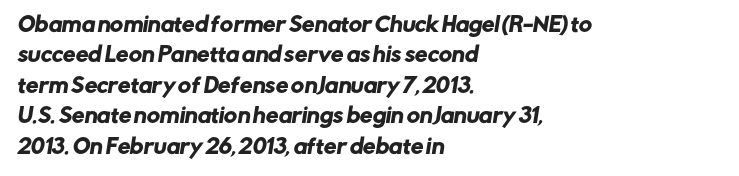
The letterforms sit shoulder to shoulder at normal distance. Regarding leading, the lines here are spaced in the standard way. The lines are quadded left. Beneath every word, the page is bare.
